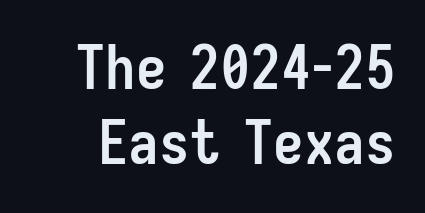
The image shows 61 px semibold, condensed sans-serif type, upright; set line spacing 1.23x, normal letter spacing, not underlined; low stroke contrast and a medium x-height.
